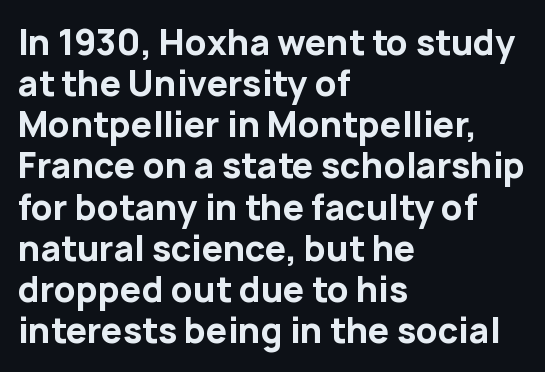
The image shows 34 px bold sans-serif type, upright; set left-aligned, line spacing 1.21x, normal letter spacing, not underlined; low stroke contrast and a medium x-height.
